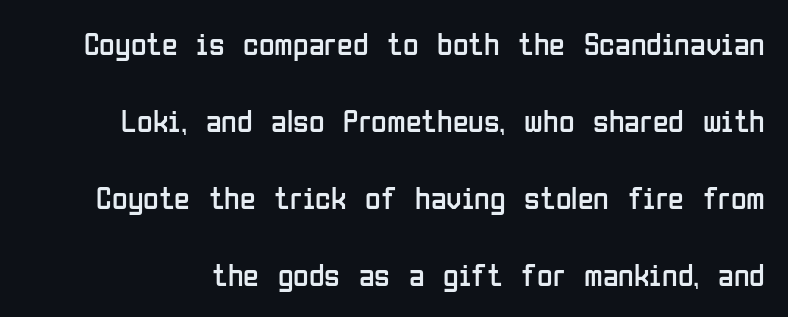
Q: Is the text bold? A: No.
Q: Is the text italic (slanted)? A: No, it is upright.
Q: Is the typeface a serif or a sans-serif typeface? A: Sans-serif.
Q: Is the text underlined? A: No.
Q: Is the spacing between letters normal or unusually wide? A: Normal.
Q: Is the spacing between lines tight, normal or loose? A: Loose.
Q: Width (condensed, normal, or wide)? A: Condensed.
Q: Stroke contrast? A: Low.
Q: x-height? A: Medium.
Q: Monospaced? A: No.
